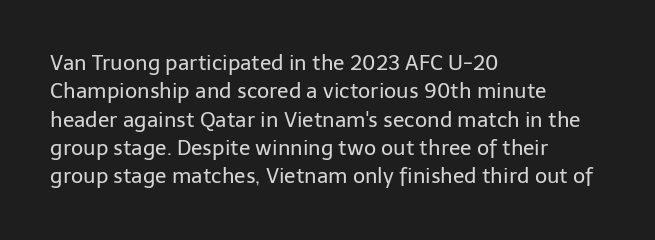
The image shows 21 px text type, upright; set left-aligned, normal line spacing (1.35x), normal letter spacing, not underlined.
